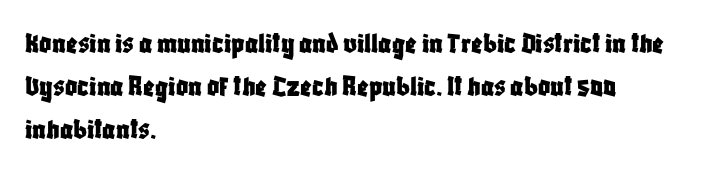
Q: Is the text italic (slanted)? A: No, it is upright.
Q: Is the typeface a serif or a sans-serif typeface? A: Sans-serif.
Q: Is the text underlined? A: No.
Q: How is the paragraph aligned? A: Left-aligned.
Q: Is the spacing between letters normal or unusually wide? A: Normal.
Q: Is the spacing between lines tight, normal or loose? A: Normal.
Q: Width (condensed, normal, or wide)? A: Condensed.
Q: Stroke contrast? A: Low.
Q: x-height? A: Large.
Q: Monospaced? A: No.
